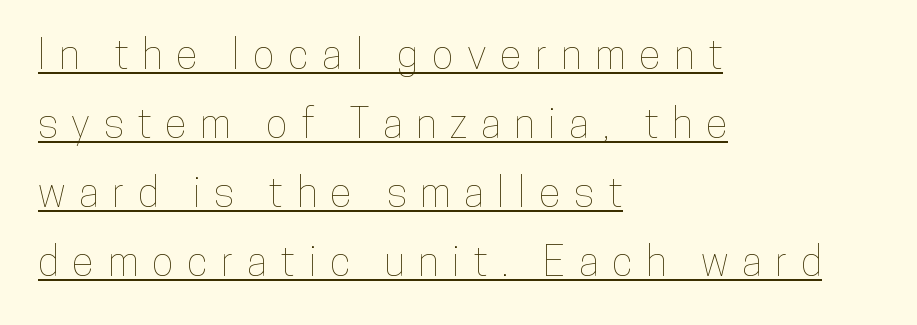
Q: Is the text italic (slanted)? A: No, it is upright.
Q: Is the text underlined? A: Yes.
Q: How is the paragraph aligned? A: Left-aligned.
Q: Is the spacing between letters normal or unusually wide? A: Unusually wide.
Q: Is the spacing between lines tight, normal or loose? A: Normal.
Q: Width (condensed, normal, or wide)? A: Condensed.
Q: Stroke contrast? A: Low.
Q: x-height? A: Medium.
Q: Monospaced? A: No.
